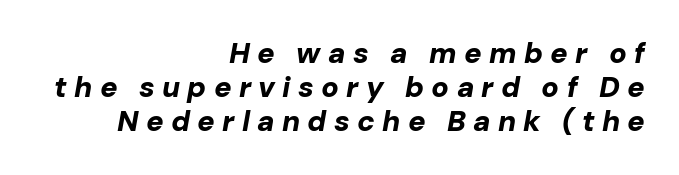
Tracking here is generous; glyphs stand well apart from one another. Right-aligned paragraph, ragged on the left. The font's italic variant was chosen for this text. Descenders hang freely into open space.
